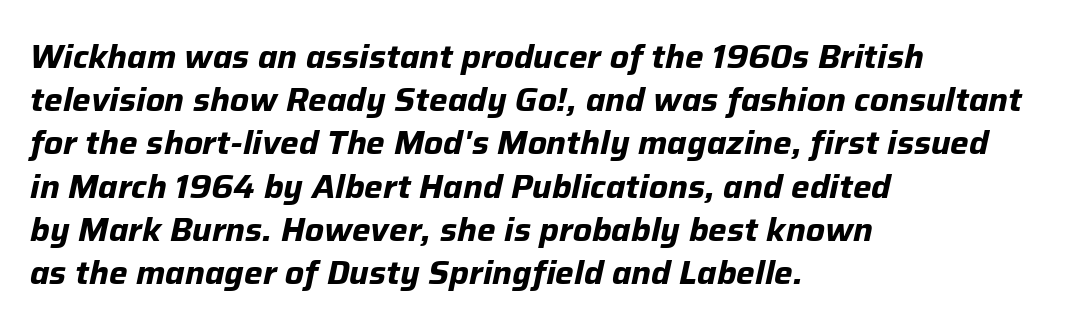
The image shows 33 px bold type, italic (leaning right); set left-aligned, normal line spacing (1.31x), normal letter spacing, not underlined; low stroke contrast and a medium x-height.
